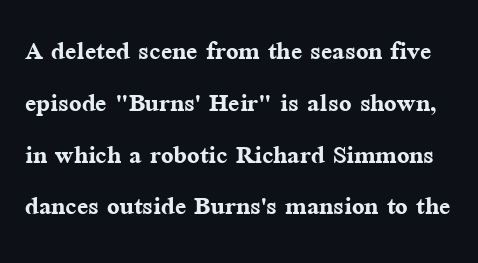
The image shows 33 px semibold serif type, upright; set normal line spacing (1.57x), normal letter spacing, not underlined; medium stroke contrast and a medium x-height.
